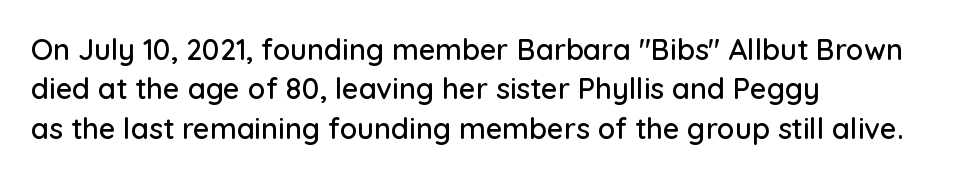
Q: Is the text italic (slanted)? A: No, it is upright.
Q: Is the typeface a serif or a sans-serif typeface? A: Sans-serif.
Q: Is the text underlined? A: No.
Q: How is the paragraph aligned? A: Left-aligned.
Q: Is the spacing between letters normal or unusually wide? A: Normal.
Q: Is the spacing between lines tight, normal or loose? A: Normal.
Q: Width (condensed, normal, or wide)? A: Normal.
Q: Stroke contrast? A: Low.
Q: x-height? A: Medium.
Q: Monospaced? A: No.
